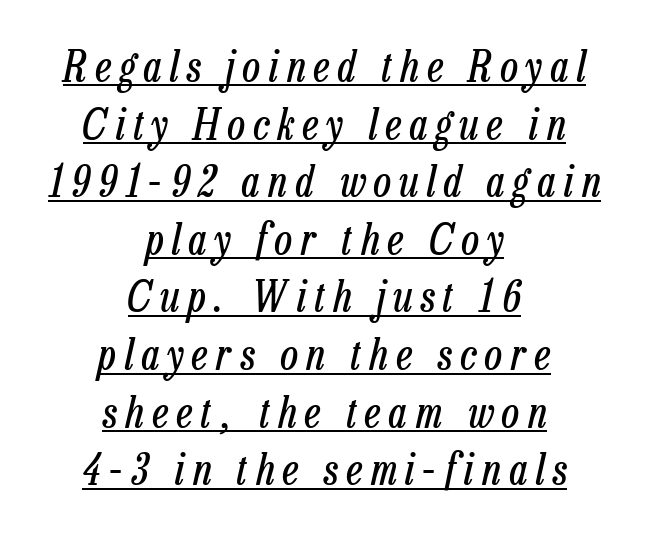
{"italic": "yes", "lean": "right", "slant_degrees": 13, "bold": "no", "weight": "regular", "width": "condensed", "stroke_contrast": "low", "x_height": "medium", "monospaced": "no", "underline": "yes", "align": "center", "line_spacing": "normal", "line_spacing_ratio": 1.34, "letter_spacing": "wide", "letter_spacing_em": 0.2, "glyph_px": 43}
